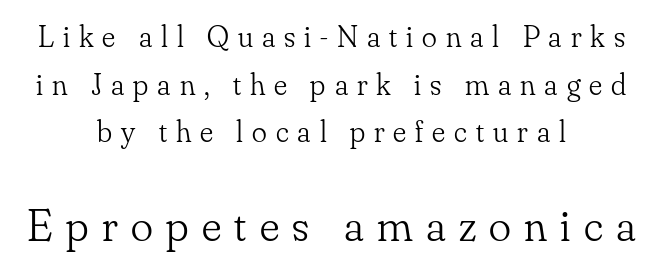
Here the second block reads like a headline and the first like body copy. Does the type have serifs? Yes, each stem ends in a small foot. Note the varied advance widths — an 'i' is clearly narrower than an 'm'. Tracking value appears strongly positive — letters spread wide. This sample keeps an unexceptional amount of space between lines. Reading down the block, each line starts at a different indent, mirrored at its end.
